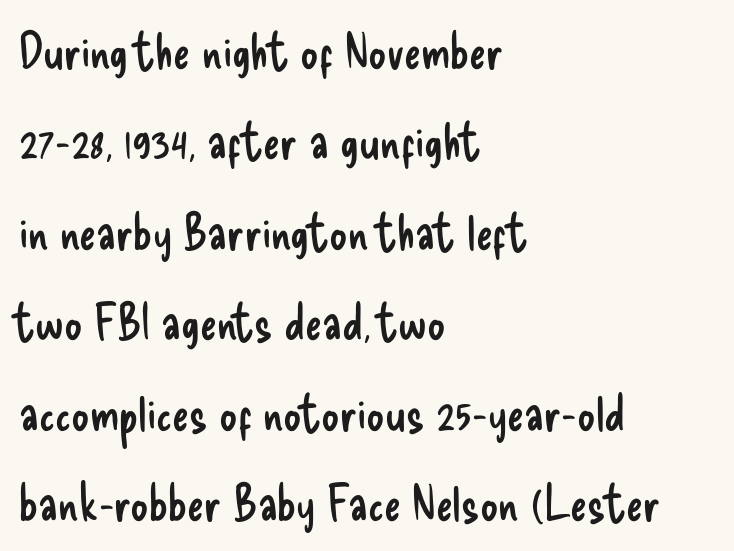
The image shows 50 px regular-weight, condensed sans-serif type, upright; set left-aligned, line spacing 1.81x, normal letter spacing, not underlined; low stroke contrast and a small x-height.
